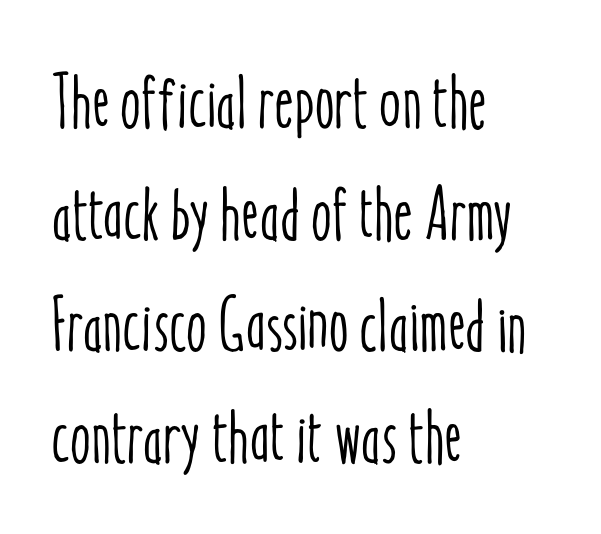
Q: Is the text italic (slanted)? A: No, it is upright.
Q: Is the text underlined? A: No.
Q: How is the paragraph aligned? A: Left-aligned.
Q: Is the spacing between letters normal or unusually wide? A: Normal.
Q: Is the spacing between lines tight, normal or loose? A: Normal.
Q: Width (condensed, normal, or wide)? A: Condensed.
Q: Stroke contrast? A: Low.
Q: x-height? A: Medium.
Q: Monospaced? A: No.
